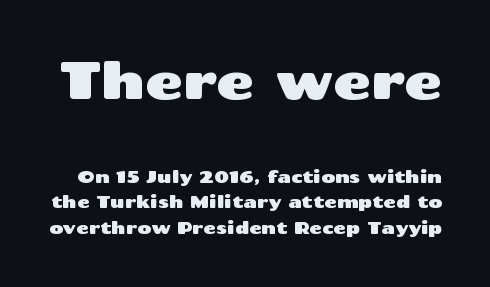
The line texture is even and compact thanks to regular tracking. Lines of text with bare space underneath. The passage shown begins with its larger block and ends with its smaller one. Notice how the stems are strictly vertical — no italics here.
